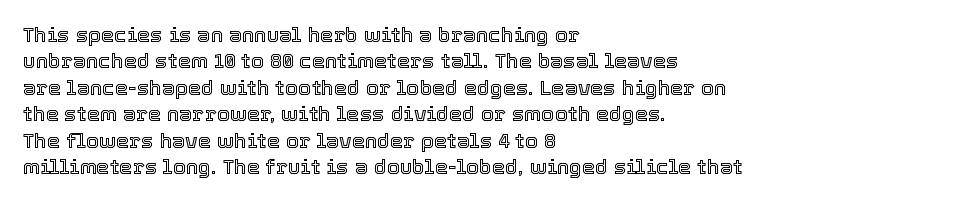
Q: Is the text italic (slanted)? A: No, it is upright.
Q: Is the text underlined? A: No.
Q: How is the paragraph aligned? A: Left-aligned.
Q: Is the spacing between letters normal or unusually wide? A: Normal.
Q: Is the spacing between lines tight, normal or loose? A: Normal.
